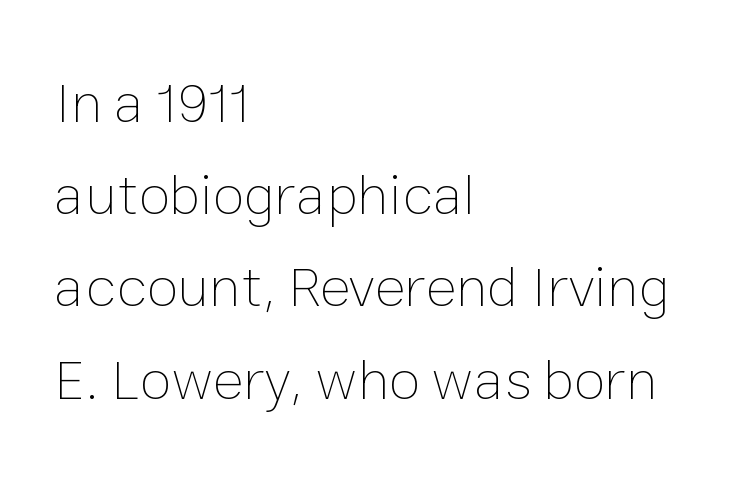
{"italic": "no", "bold": "no", "weight": "thin", "width": "normal", "stroke_contrast": "low", "x_height": "medium", "monospaced": "no", "underline": "no", "align": "left", "line_spacing": "normal", "line_spacing_ratio": 1.59, "letter_spacing": "normal", "letter_spacing_em": 0.0, "glyph_px": 58}
